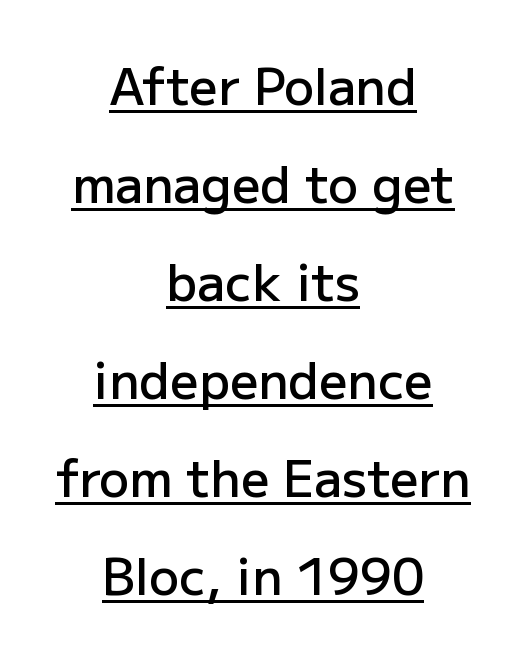
The image shows 50 px semibold sans-serif type, upright; set centered, loose line spacing (1.96x), normal letter spacing, underlined; low stroke contrast and a medium x-height.
